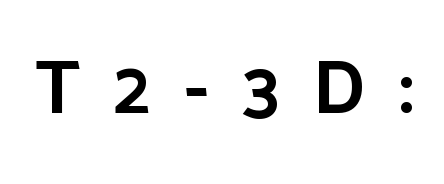
The image shows 75 px bold sans-serif type, upright; set unusually wide letter spacing (+0.45 em), not underlined; low stroke contrast and a medium x-height.
